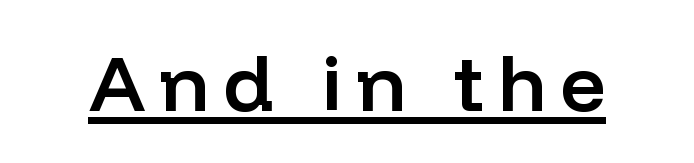
Q: Is the text bold? A: Semi-bold.
Q: Is the text italic (slanted)? A: No, it is upright.
Q: Is the typeface a serif or a sans-serif typeface? A: Sans-serif.
Q: Is the text underlined? A: Yes.
Q: Width (condensed, normal, or wide)? A: Normal.
Q: Stroke contrast? A: Low.
Q: x-height? A: Medium.
Q: Monospaced? A: No.
